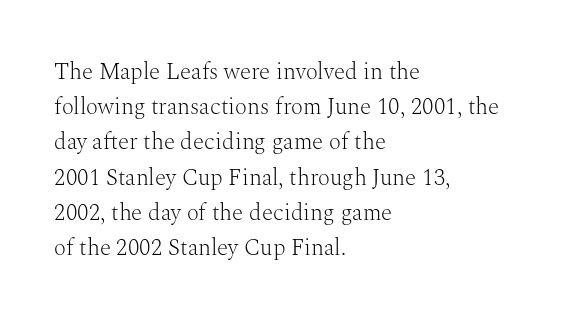
{"italic": "no", "bold": "no", "underline": "no", "align": "left", "line_spacing": "normal", "line_spacing_ratio": 1.53, "letter_spacing": "normal", "letter_spacing_em": 0.0, "glyph_px": 23}
